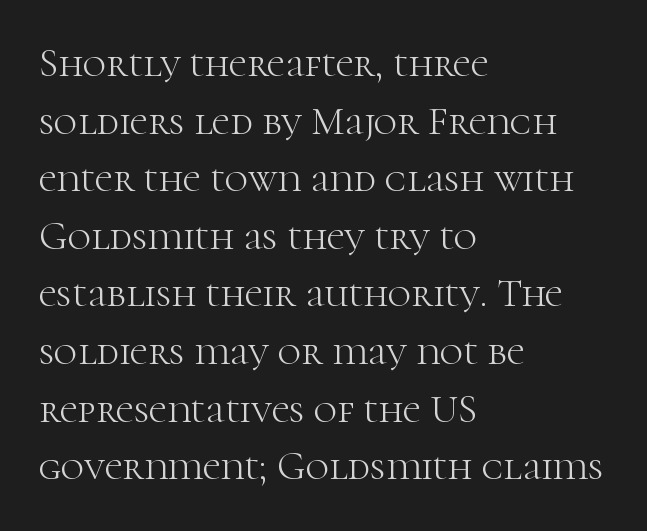
{"serif": "yes", "italic": "no", "bold": "no", "weight": "light", "width": "normal", "stroke_contrast": "high", "x_height": "medium", "monospaced": "no", "underline": "no", "align": "left", "line_spacing": "normal", "line_spacing_ratio": 1.44, "letter_spacing": "normal", "letter_spacing_em": 0.0, "glyph_px": 40}
